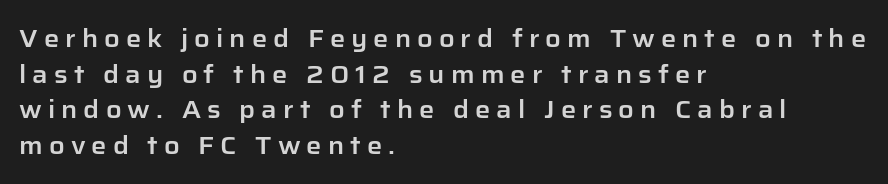
Q: Is the text italic (slanted)? A: No, it is upright.
Q: Is the text underlined? A: No.
Q: How is the paragraph aligned? A: Left-aligned.
Q: Is the spacing between letters normal or unusually wide? A: Unusually wide.
Q: Is the spacing between lines tight, normal or loose? A: Normal.
